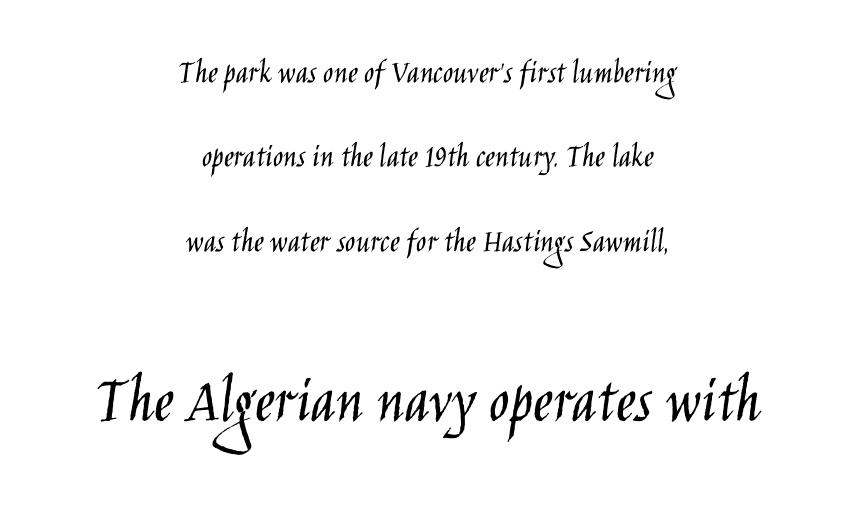
Caption: face not bold, strokes unweighted. The characters display no serif detailing; their extremities are plain. The glyphs are unaccompanied by any horizontal stroke below them. The tracking reads as untouched default to a designer's eye. A centered setting, common on invitations and titles, is used for this passage.
